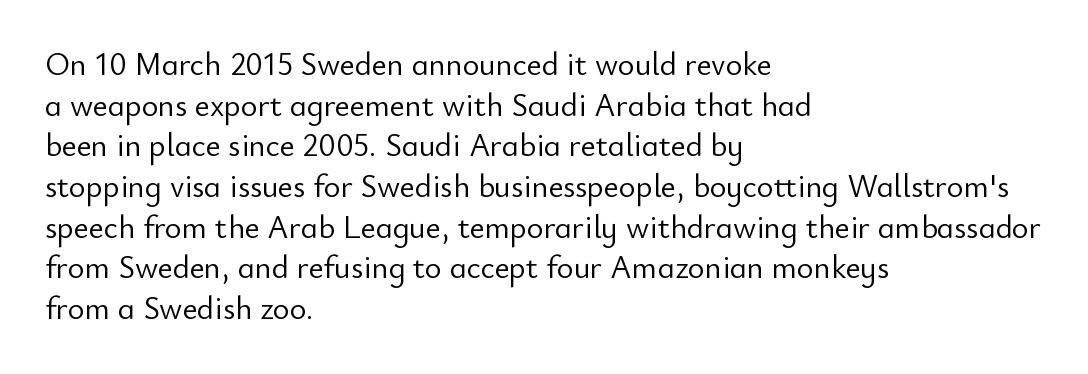
Notice how the stems are strictly vertical — no italics here. A quiet, ordinary-to-light weight characterises the typeface. Nothing unusual about the tracking: characters are spaced as the font intends. The string is rendered with underlining switched off. These lines are rendered in a variable-pitch font.
